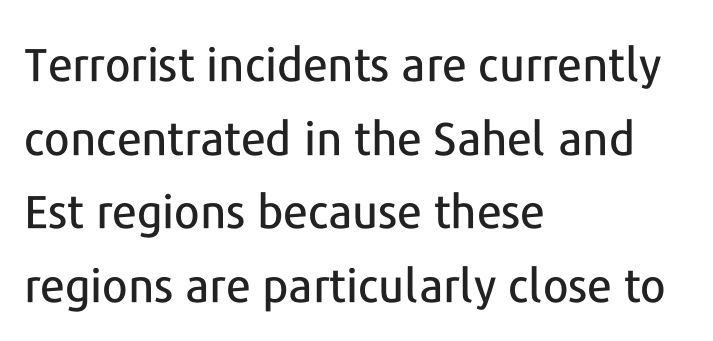
The image shows 46 px sans-serif type, upright; set left-aligned, normal line spacing (1.6x), normal letter spacing, not underlined; low stroke contrast and a medium x-height.
